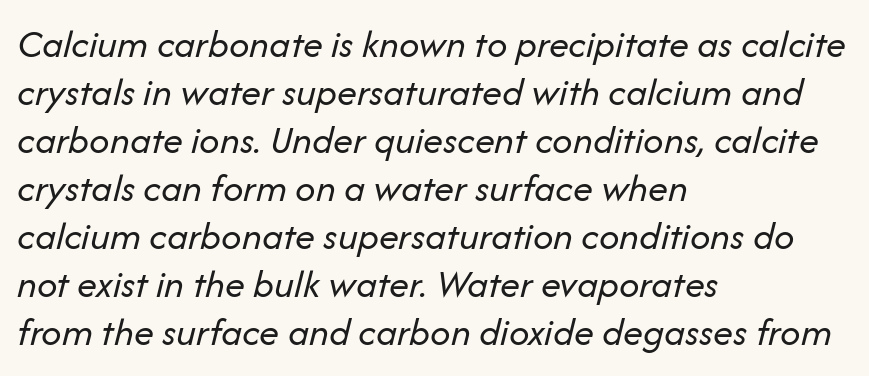
Q: Is the text bold? A: No.
Q: Is the text italic (slanted)? A: Yes, it leans right by about 14 degrees.
Q: Is the text underlined? A: No.
Q: How is the paragraph aligned? A: Left-aligned.
Q: Is the spacing between letters normal or unusually wide? A: Normal.
Q: Width (condensed, normal, or wide)? A: Normal.
Q: Stroke contrast? A: Low.
Q: x-height? A: Medium.
Q: Monospaced? A: No.
